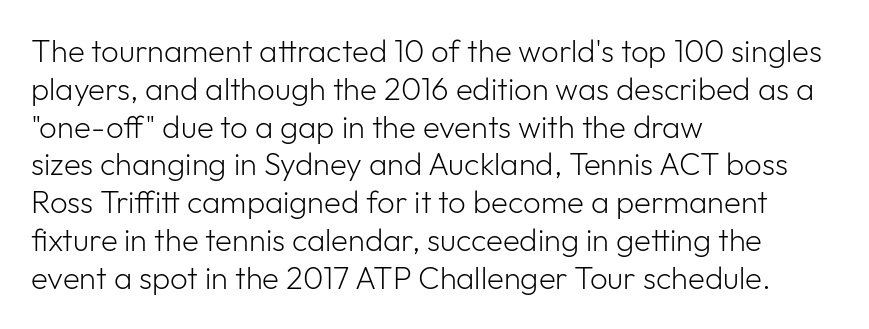
{"serif": "no", "italic": "no", "bold": "no", "weight": "light", "width": "normal", "stroke_contrast": "low", "x_height": "medium", "monospaced": "no", "underline": "no", "align": "left", "line_spacing_ratio": 1.22, "letter_spacing": "normal", "letter_spacing_em": 0.0, "glyph_px": 31}
